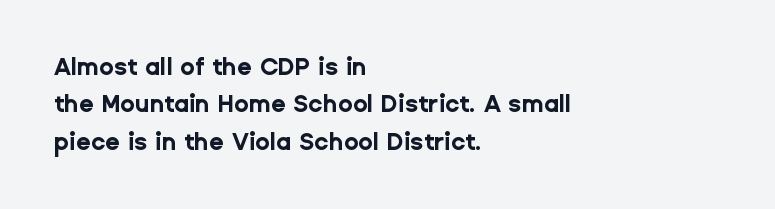
Q: Is the text bold? A: Yes.
Q: Is the text italic (slanted)? A: No, it is upright.
Q: Is the text underlined? A: No.
Q: How is the paragraph aligned? A: Left-aligned.
Q: Is the spacing between letters normal or unusually wide? A: Normal.
Q: Is the spacing between lines tight, normal or loose? A: Normal.
